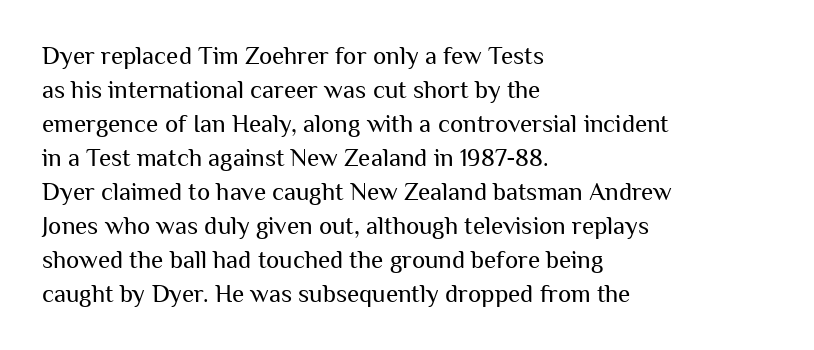
{"italic": "no", "bold": "no", "underline": "no", "align": "left", "line_spacing": "normal", "line_spacing_ratio": 1.36, "letter_spacing": "normal", "letter_spacing_em": 0.0, "glyph_px": 25}
